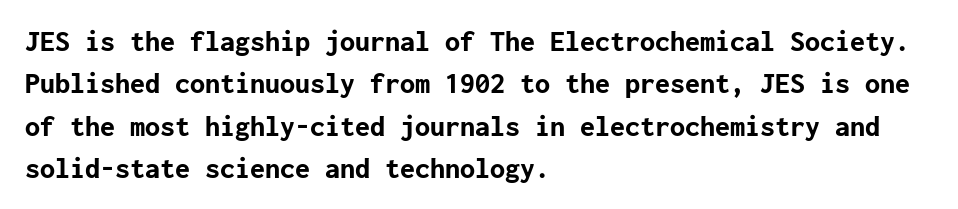
Q: Is the text bold? A: Yes.
Q: Is the text italic (slanted)? A: No, it is upright.
Q: Is the typeface a serif or a sans-serif typeface? A: Sans-serif.
Q: Is the text underlined? A: No.
Q: How is the paragraph aligned? A: Left-aligned.
Q: Is the spacing between letters normal or unusually wide? A: Normal.
Q: Is the spacing between lines tight, normal or loose? A: Normal.
Q: Width (condensed, normal, or wide)? A: Normal.
Q: Stroke contrast? A: Low.
Q: x-height? A: Medium.
